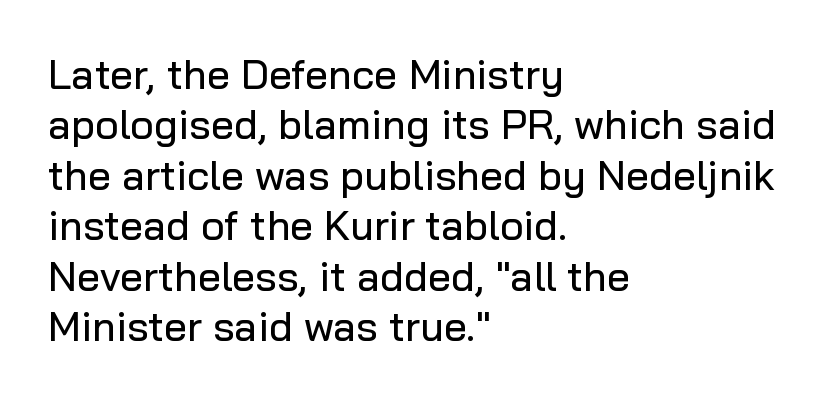
{"serif": "no", "italic": "no", "width": "normal", "stroke_contrast": "low", "x_height": "medium", "monospaced": "no", "underline": "no", "align": "left", "line_spacing_ratio": 1.23, "letter_spacing": "normal", "letter_spacing_em": 0.0, "glyph_px": 41}
